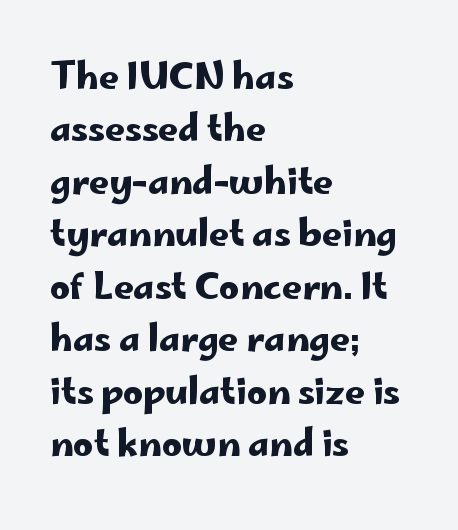
{"serif": "no", "italic": "no", "width": "wide", "stroke_contrast": "low", "x_height": "small", "monospaced": "no", "underline": "no", "align": "left", "line_spacing": "normal", "line_spacing_ratio": 1.5, "letter_spacing": "normal", "letter_spacing_em": 0.0, "glyph_px": 35}
